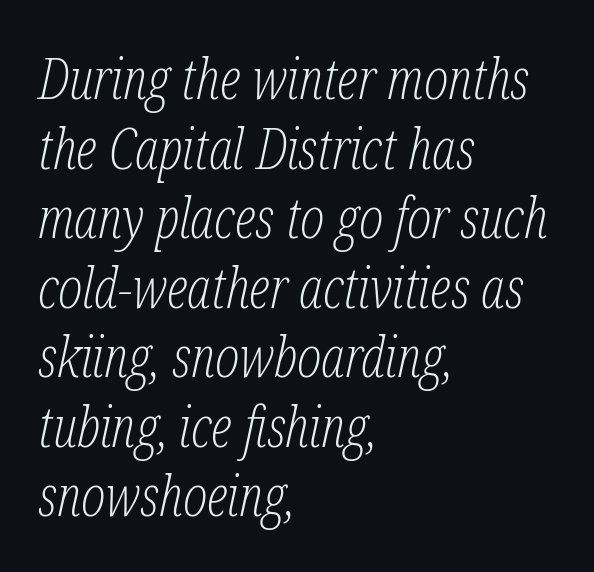
{"serif": "yes", "italic": "yes", "lean": "right", "slant_degrees": 12, "bold": "no", "weight": "light", "width": "condensed", "stroke_contrast": "low", "x_height": "medium", "monospaced": "no", "underline": "no", "align": "left", "line_spacing_ratio": 1.22, "letter_spacing": "normal", "letter_spacing_em": 0.0, "glyph_px": 57}
